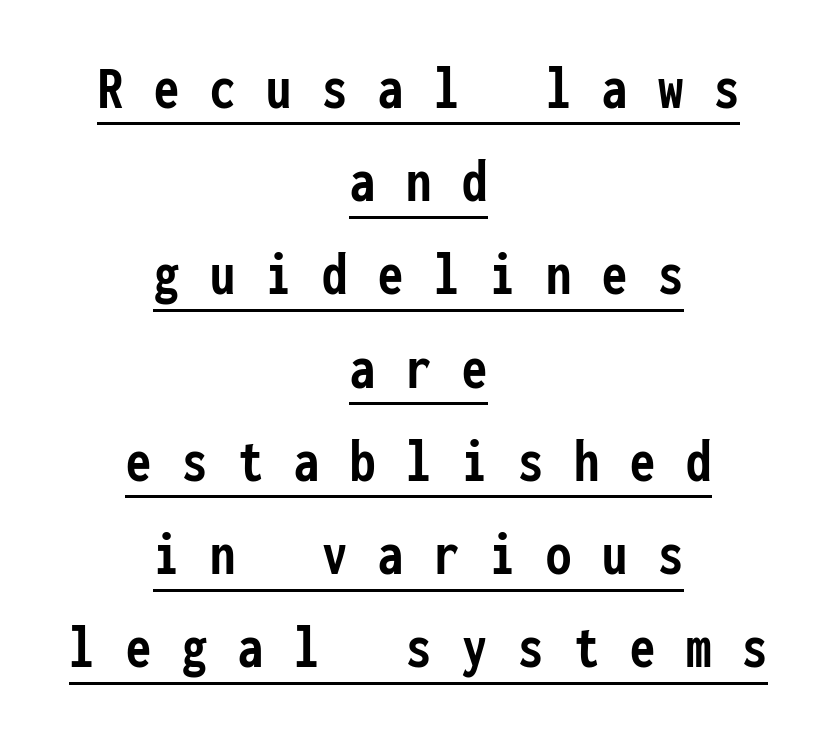
The image shows 63 px semibold, condensed sans-serif type, upright, monospaced; set centered, normal line spacing (1.48x), unusually wide letter spacing (+0.49 em), underlined; low stroke contrast and a medium x-height.
